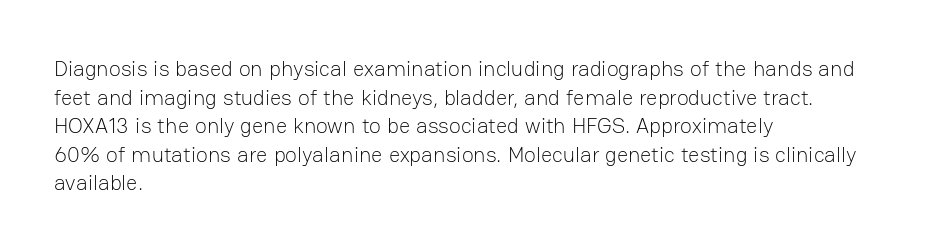
The image shows 22 px text type, upright; set left-aligned, normal line spacing (1.3x), normal letter spacing, not underlined.
